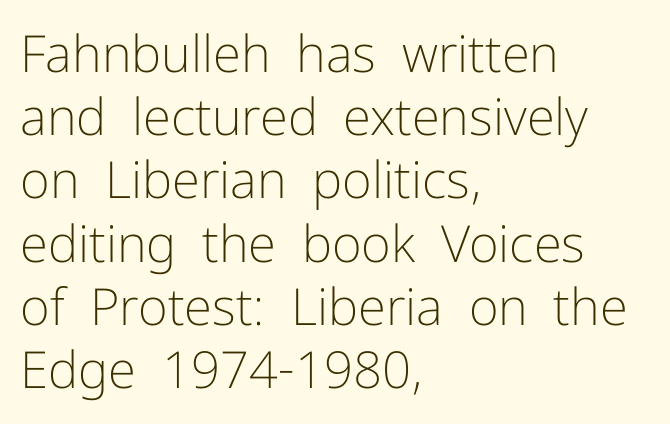
Q: Is the text bold? A: No.
Q: Is the text italic (slanted)? A: No, it is upright.
Q: Is the typeface a serif or a sans-serif typeface? A: Sans-serif.
Q: Is the text underlined? A: No.
Q: How is the paragraph aligned? A: Left-aligned.
Q: Is the spacing between letters normal or unusually wide? A: Normal.
Q: Width (condensed, normal, or wide)? A: Normal.
Q: Stroke contrast? A: Low.
Q: x-height? A: Medium.
Q: Monospaced? A: No.
